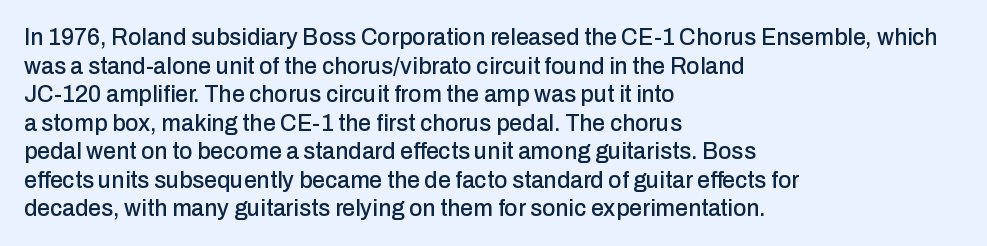
Each line starts at the same left margin while the right side varies. This sample uses plain, unmodified letter spacing. Only glyphs here, with clear space below each row. The letters stand upright; this is a roman face.
